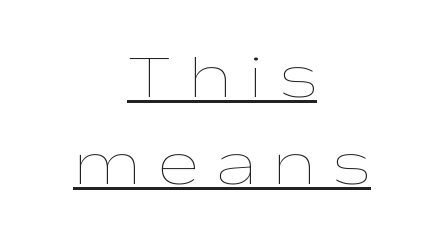
{"italic": "no", "bold": "no", "weight": "thin", "width": "wide", "stroke_contrast": "low", "x_height": "medium", "monospaced": "no", "underline": "yes", "align": "center", "line_spacing": "normal", "line_spacing_ratio": 1.4, "letter_spacing": "wide", "letter_spacing_em": 0.27, "glyph_px": 62}
